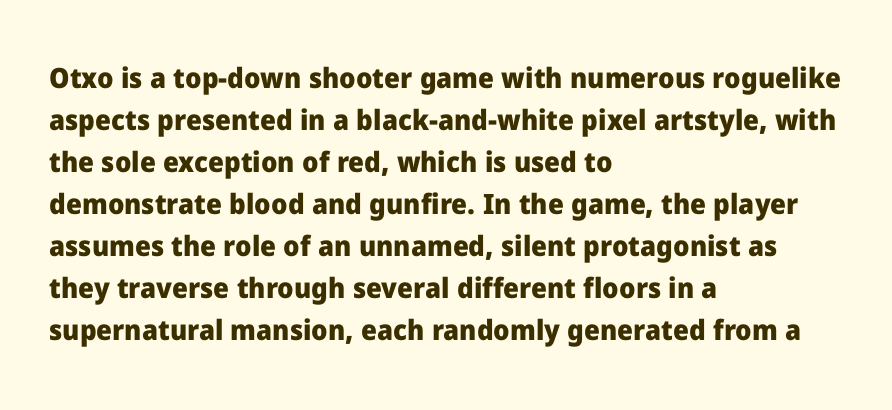
{"serif": "no", "italic": "no", "bold": "yes", "weight": "heavy", "width": "normal", "stroke_contrast": "low", "x_height": "medium", "monospaced": "no", "underline": "no", "align": "left", "line_spacing": "normal", "line_spacing_ratio": 1.5, "letter_spacing": "normal", "letter_spacing_em": 0.0, "glyph_px": 28}
